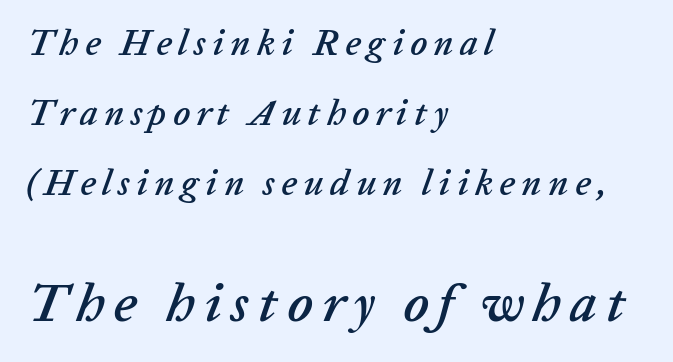
The image shows 54 px text type, italic (leaning right); set left-aligned, loose line spacing (1.94x), not underlined; the second (bottom) block is 1.5x larger; low stroke contrast and a medium x-height.
